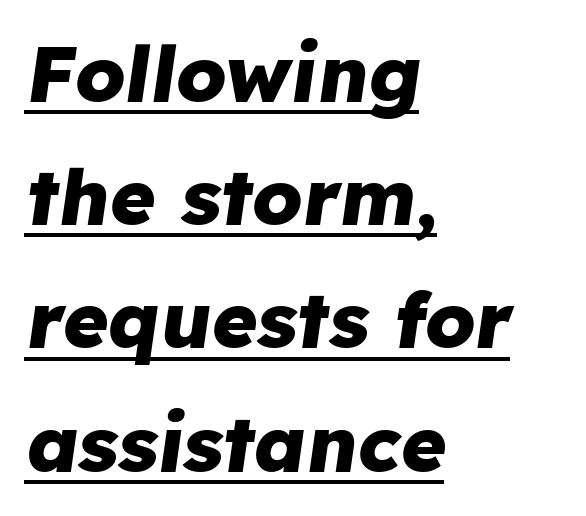
{"italic": "yes", "lean": "right", "slant_degrees": 8, "bold": "yes", "weight": "heavy", "width": "normal", "stroke_contrast": "low", "x_height": "medium", "monospaced": "no", "underline": "yes", "align": "left", "line_spacing": "normal", "line_spacing_ratio": 1.58, "letter_spacing": "normal", "letter_spacing_em": 0.0, "glyph_px": 78}
